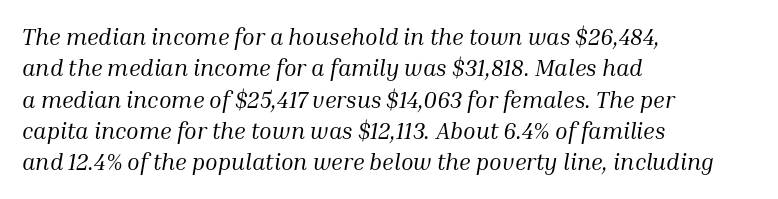
Q: Is the text bold? A: No.
Q: Is the text italic (slanted)? A: Yes, it leans right by about 10 degrees.
Q: Is the text underlined? A: No.
Q: How is the paragraph aligned? A: Left-aligned.
Q: Is the spacing between letters normal or unusually wide? A: Normal.
Q: Is the spacing between lines tight, normal or loose? A: Normal.
